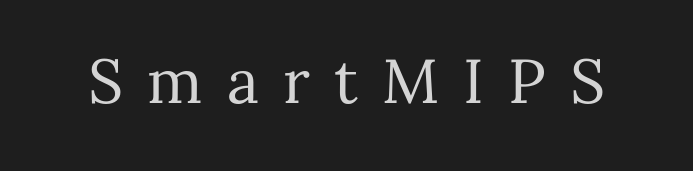
{"italic": "no", "bold": "no", "weight": "regular", "width": "normal", "stroke_contrast": "medium", "x_height": "medium", "monospaced": "no", "underline": "no", "letter_spacing": "wide", "letter_spacing_em": 0.39, "glyph_px": 62}
